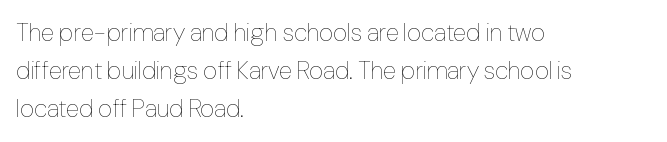
{"italic": "no", "bold": "no", "underline": "no", "align": "left", "line_spacing": "normal", "line_spacing_ratio": 1.53, "letter_spacing": "normal", "letter_spacing_em": 0.0, "glyph_px": 25}
